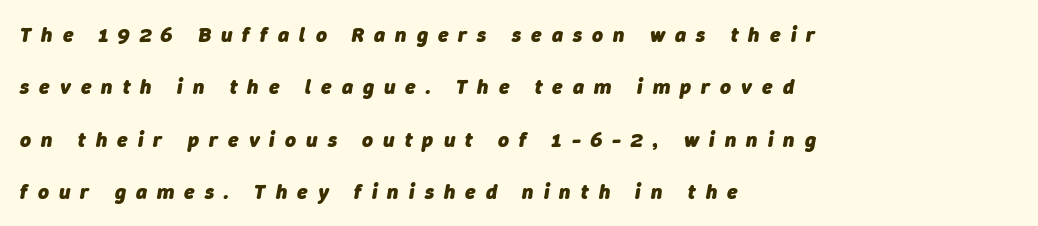
{"italic": "yes", "lean": "right", "slant_degrees": 9, "bold": "yes", "underline": "no", "align": "left", "line_spacing": "loose", "line_spacing_ratio": 2.49, "letter_spacing": "wide", "letter_spacing_em": 0.48, "glyph_px": 21}
